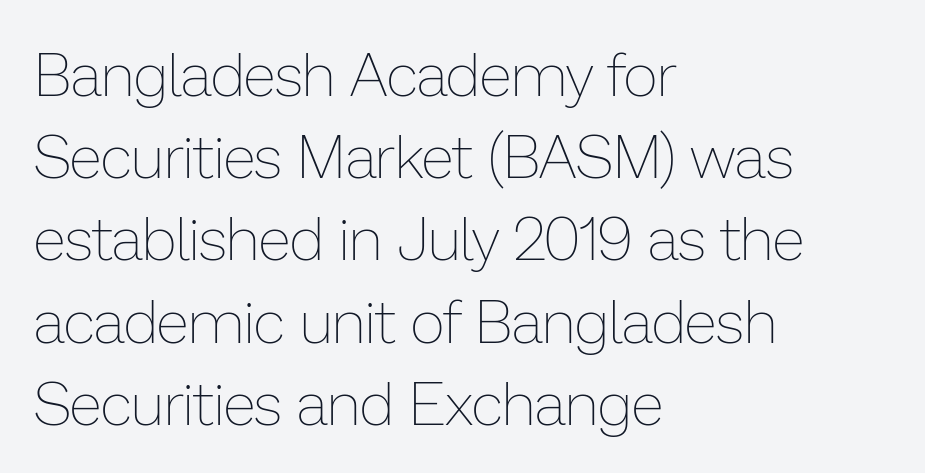
The image shows 60 px thin type, upright; set left-aligned, normal line spacing (1.37x), normal letter spacing, not underlined; low stroke contrast and a medium x-height.
